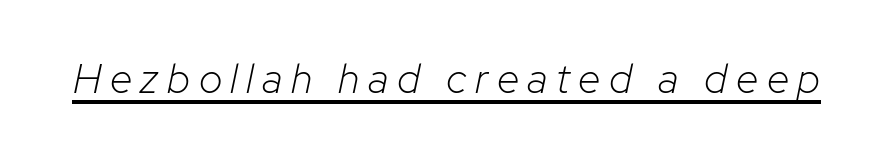
Do the characters align in a grid? No, the font is proportional. The face used here has a pronounced slope to its letters. Characters follow at a spacing far wider than the type designer built in. Has an underline been added? It has. The cut favours lightness, reaching ordinary text weight at its darkest.
